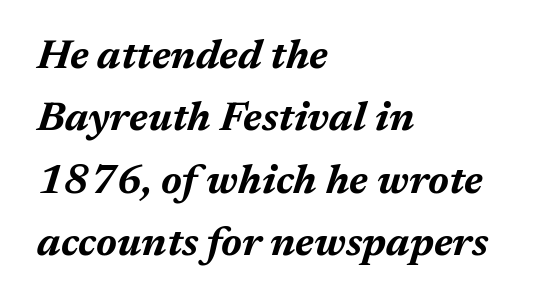
Clear beneath every line of the passage. Leading: standard. A student would call this left alignment; a typographer would say flush left, rag right. Tracking value appears to be zero — textbook default spacing. Characters are canted at an angle relative to the baseline's perpendicular. Weight: bold.
